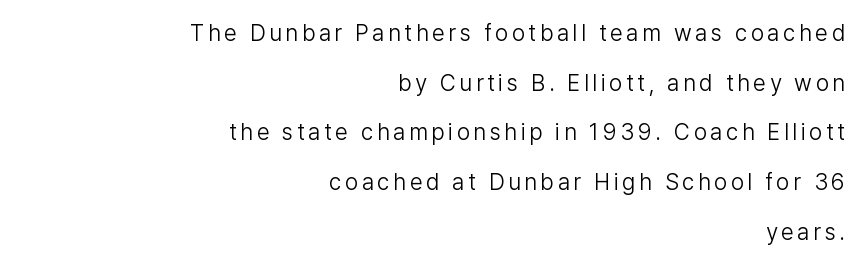
Vertically, the passage feels expansive, rows floating well apart. Where is the straight margin? On the right. When letters stand straight like this, we call the style roman or upright. Words float on clear page, feet unadorned. Bold? No — there's no thickening of the strokes.
